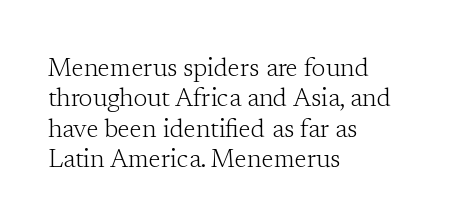
Nope, not italic — everything's standing straight. Only glyphs here, with clear space below each row. Leftover space on each line is placed entirely after the last word. The gaps between neighbouring characters are ordinary and unremarkable. A light-to-regular cut is what we see here.
